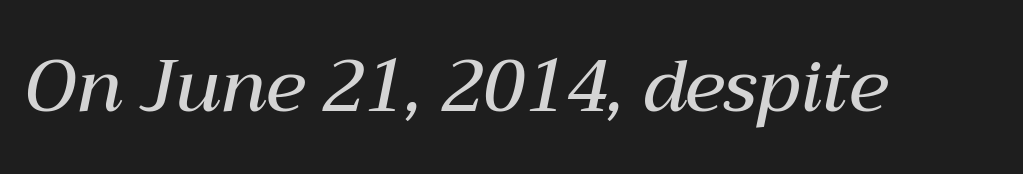
Compared with typical body copy, the letter spacing here is the same. Looks like regular typesetting: each glyph gets only the width it needs. Slanted lettering throughout. A clean baseline with only descenders dipping below it. How heavy is the stroke? Medium-heavy — a semibold, shy of bold.
